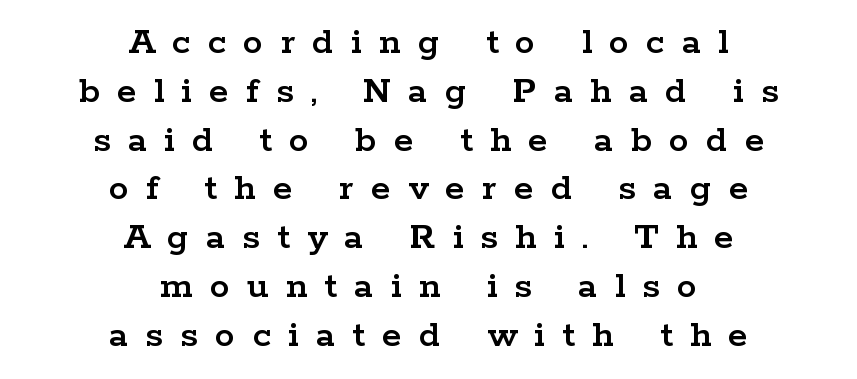
Q: Is the text italic (slanted)? A: No, it is upright.
Q: Is the typeface a serif or a sans-serif typeface? A: Serif.
Q: Is the text underlined? A: No.
Q: How is the paragraph aligned? A: Centered.
Q: Is the spacing between letters normal or unusually wide? A: Unusually wide.
Q: Width (condensed, normal, or wide)? A: Wide.
Q: Stroke contrast? A: Low.
Q: x-height? A: Medium.
Q: Monospaced? A: No.
